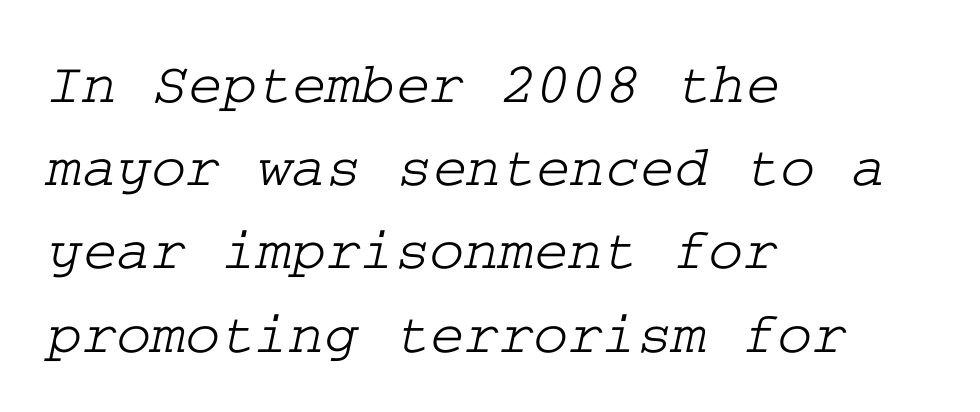
{"serif": "yes", "width": "wide", "stroke_contrast": "low", "x_height": "medium", "underline": "no", "align": "left", "line_spacing": "normal", "line_spacing_ratio": 1.41, "letter_spacing": "normal", "letter_spacing_em": 0.0, "glyph_px": 59}
